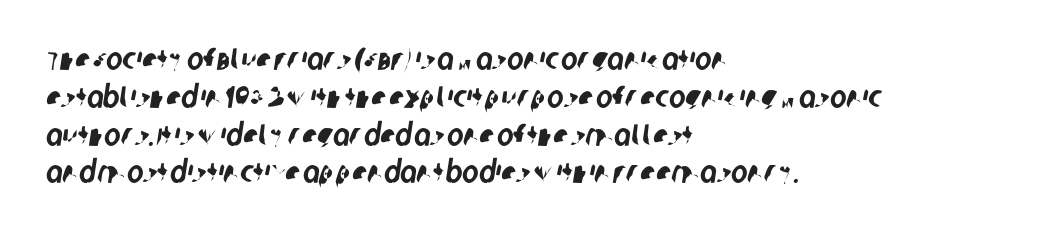
The image shows 31 px condensed sans-serif type; set left-aligned, line spacing 1.22x, normal letter spacing, not underlined; low stroke contrast and a large x-height.
